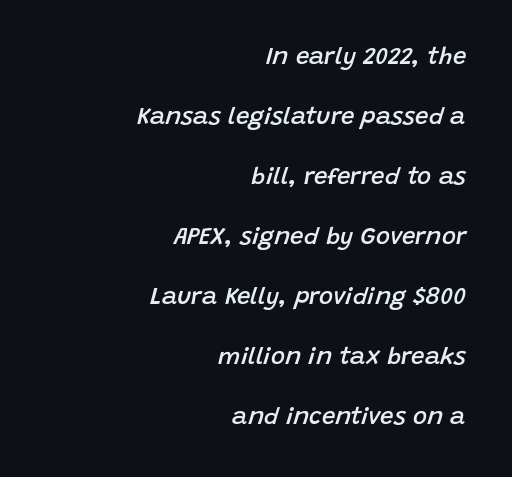
Check the space under the baseline: it is left empty. Loosely led — the rows are spread out. The glyphs have the mass of a demibold cut, below bold. The letters are slanted; this is an italic face. Honestly, the letter spacing is just normal — you wouldn't notice it.
